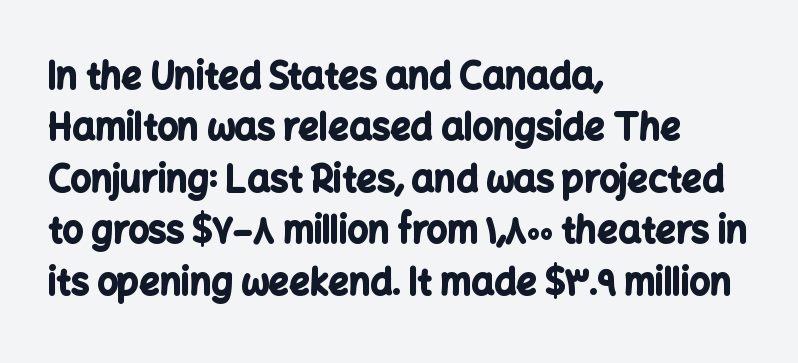
The image shows 36 px bold sans-serif type, upright; set left-aligned, normal line spacing (1.43x), normal letter spacing, not underlined; low stroke contrast and a medium x-height.
